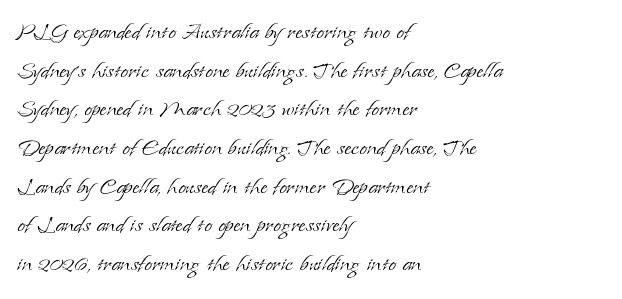
Stems and bowls with no extra thickness — not bold. The lines in this sample share a left origin and differ only in where they stop. This sample has the flowing, uneven cadence of proportional lettering. Note: serifs present on the glyphs. There is no visible air inserted between adjacent glyphs.
